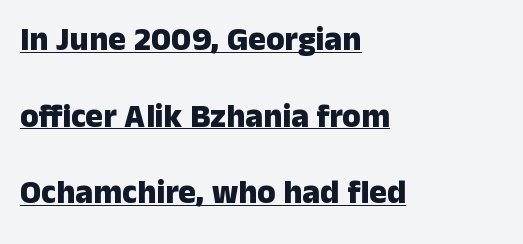
Letterform terminals end flat and unadorned throughout the passage. The rendering keeps characters at their native spacing. The setting favours the left margin, as ordinary paragraphs usually do. Somebody hit Ctrl+U on this one — the words are underlined. The glyphs have the mass of a bold cut. Quick note: not italic, upright.
